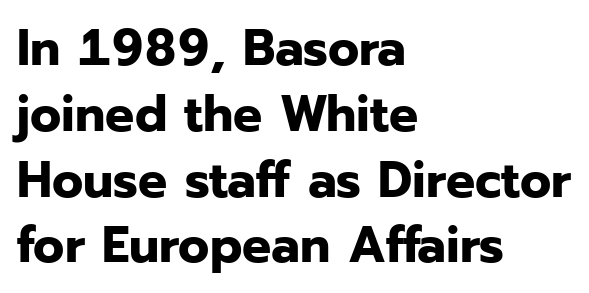
Spacing verdict: proportional, widths tailored to each character. Short and long lines alike share a common starting point at left. Bold? Absolutely — the strokes are thick and heavy. The letters stand straight up with perfectly vertical stems.
